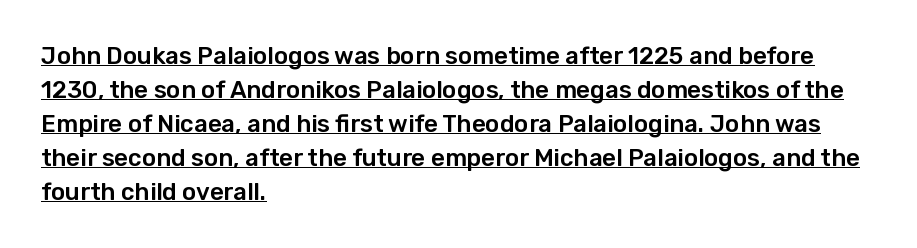
{"italic": "no", "underline": "yes", "align": "left", "line_spacing": "normal", "line_spacing_ratio": 1.42, "letter_spacing": "normal", "letter_spacing_em": 0.0, "glyph_px": 24}
